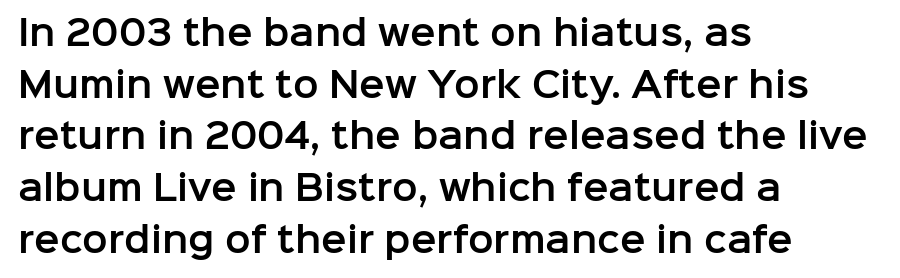
Q: Is the text italic (slanted)? A: No, it is upright.
Q: Is the typeface a serif or a sans-serif typeface? A: Sans-serif.
Q: Is the text underlined? A: No.
Q: How is the paragraph aligned? A: Left-aligned.
Q: Is the spacing between letters normal or unusually wide? A: Normal.
Q: Is the spacing between lines tight, normal or loose? A: Normal.
Q: Width (condensed, normal, or wide)? A: Normal.
Q: Stroke contrast? A: Low.
Q: x-height? A: Medium.
Q: Monospaced? A: No.
